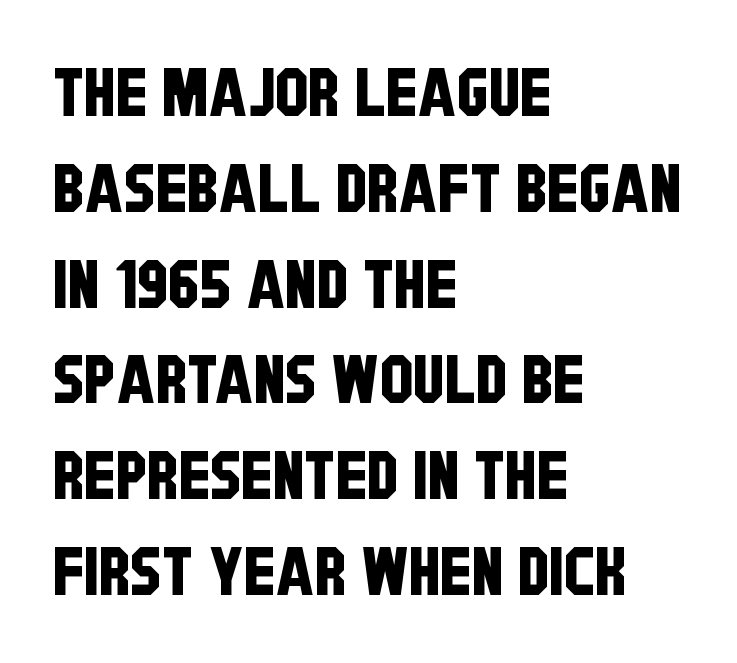
Does extra space separate the letters? No, they use regular spacing. Spacing verdict: proportional, widths tailored to each character. Compared with typical paragraphs, the rows here are spaced about the same. Note: no serifs on the glyphs. Underlining? Definitely not there.
